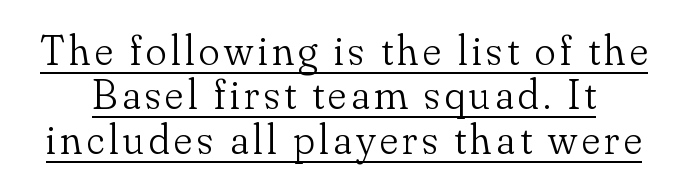
The lettering is marked with a stroke running underneath it. Cramped leading. A roman cut, with each character standing at attention. The face looks like a standard text weight, possibly lighter.
